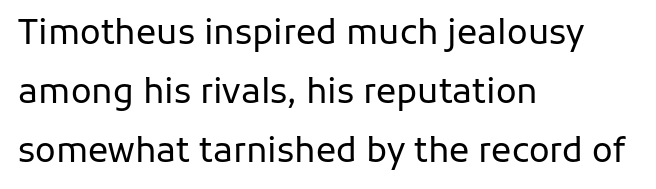
{"serif": "no", "italic": "no", "bold": "no", "weight": "regular", "width": "normal", "stroke_contrast": "low", "x_height": "medium", "monospaced": "no", "underline": "no", "align": "left", "line_spacing_ratio": 1.73, "letter_spacing": "normal", "letter_spacing_em": 0.0, "glyph_px": 34}
